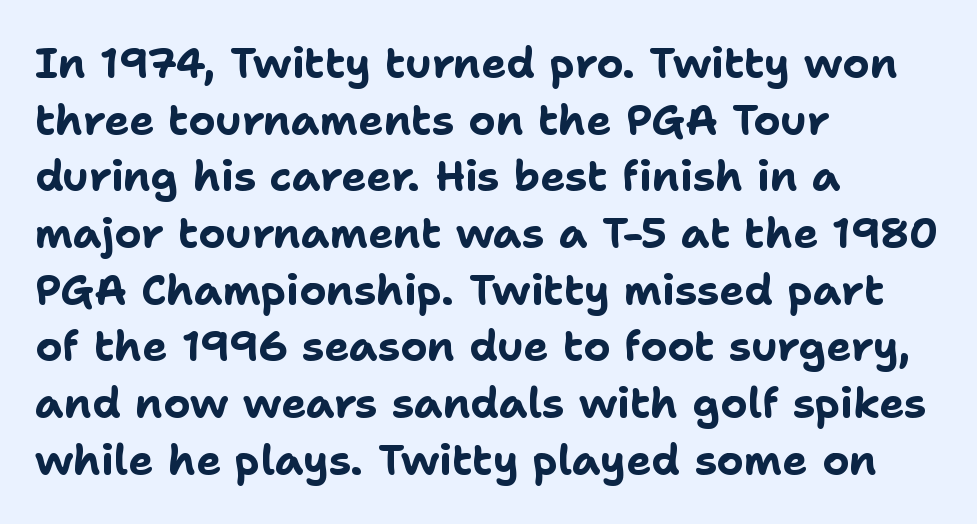
Is this a fixed-width face? No — the glyphs have proportional, varying widths. A bare baseline throughout the passage. You could call the tracking neutral — neither tight nor loose. Rendered with straight, roman letterforms.
